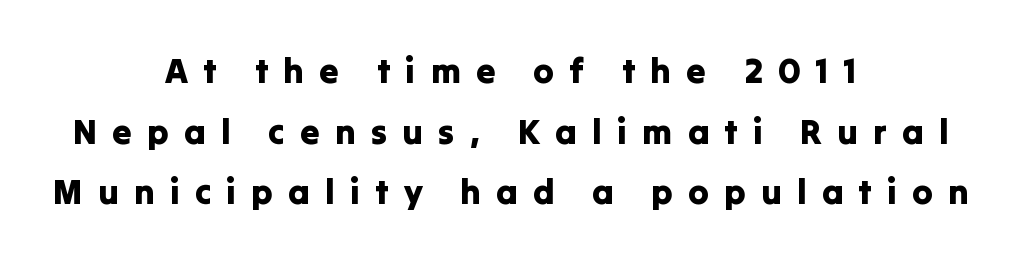
The image shows 35 px sans-serif type, upright; set centered, line spacing 1.73x, unusually wide letter spacing (+0.43 em), not underlined; low stroke contrast and a medium x-height.
